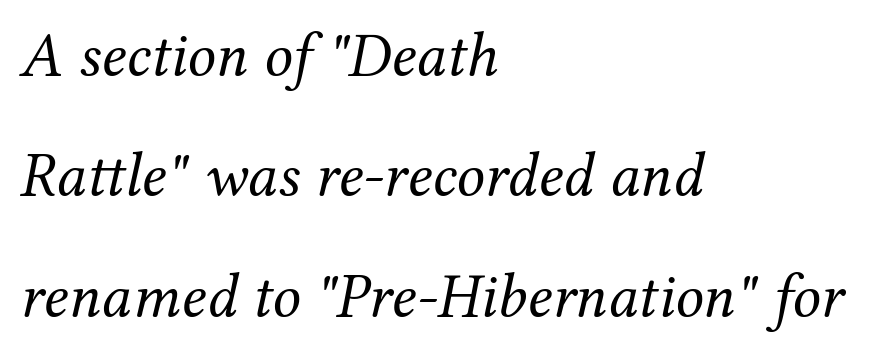
{"serif": "yes", "italic": "yes", "lean": "right", "slant_degrees": 12, "bold": "no", "weight": "regular", "width": "normal", "stroke_contrast": "medium", "x_height": "medium", "monospaced": "no", "underline": "no", "align": "left", "line_spacing": "loose", "line_spacing_ratio": 1.91, "letter_spacing": "normal", "letter_spacing_em": 0.0, "glyph_px": 63}
